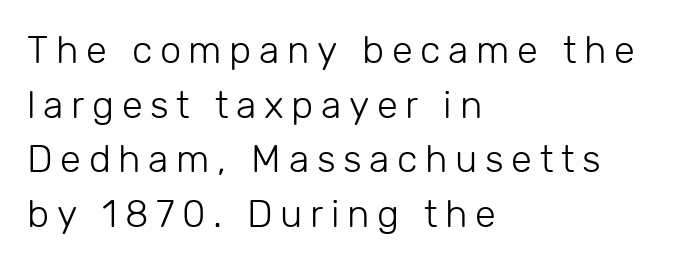
This rendering features lettering with no underline. Loose tracking; the words dissolve into strings of separated letters. Layout note: lines flush left. Quick note: not italic, upright. Normally led — the rows are evenly, conventionally spaced. No chunkiness to these letters — they're not bold.
